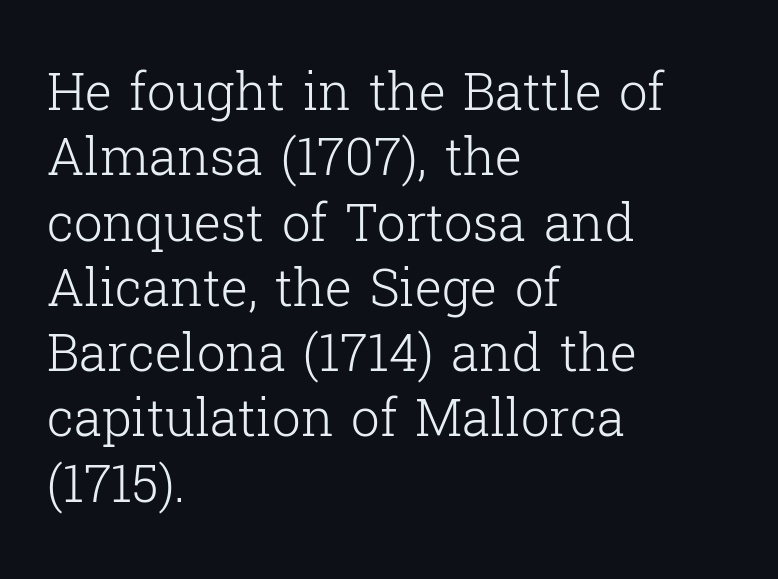
Q: Is the text bold? A: No.
Q: Is the text italic (slanted)? A: No, it is upright.
Q: Is the typeface a serif or a sans-serif typeface? A: Serif.
Q: Is the text underlined? A: No.
Q: How is the paragraph aligned? A: Left-aligned.
Q: Is the spacing between letters normal or unusually wide? A: Normal.
Q: Is the spacing between lines tight, normal or loose? A: Normal.
Q: Width (condensed, normal, or wide)? A: Normal.
Q: Stroke contrast? A: Low.
Q: x-height? A: Medium.
Q: Monospaced? A: No.
